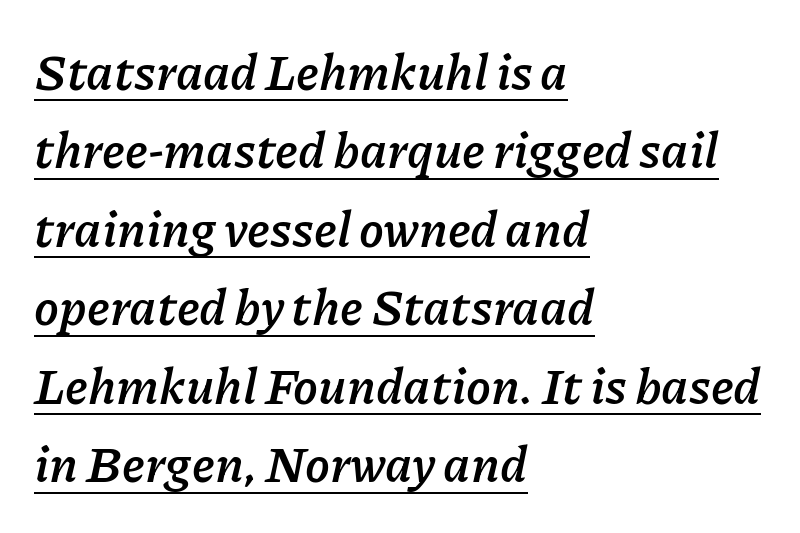
Q: Is the text bold? A: Yes.
Q: Is the text italic (slanted)? A: Yes, it leans right by about 11 degrees.
Q: Is the text underlined? A: Yes.
Q: How is the paragraph aligned? A: Left-aligned.
Q: Is the spacing between letters normal or unusually wide? A: Normal.
Q: Is the spacing between lines tight, normal or loose? A: Normal.
Q: Width (condensed, normal, or wide)? A: Normal.
Q: Stroke contrast? A: Low.
Q: x-height? A: Medium.
Q: Monospaced? A: No.
